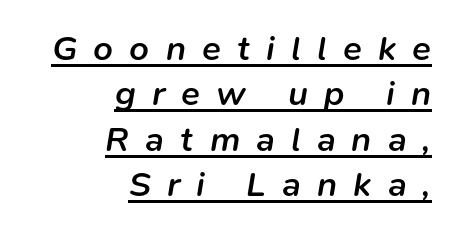
{"italic": "yes", "lean": "right", "slant_degrees": 9, "bold": "semi", "weight": "semibold", "width": "normal", "stroke_contrast": "low", "x_height": "medium", "monospaced": "no", "underline": "yes", "align": "right", "line_spacing": "normal", "line_spacing_ratio": 1.3, "letter_spacing": "wide", "letter_spacing_em": 0.46, "glyph_px": 35}
